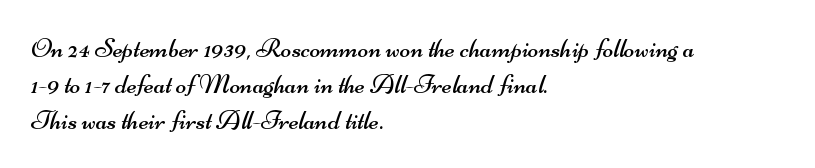
The image shows 28 px regular-weight, wide sans-serif type; set left-aligned, normal line spacing (1.28x), normal letter spacing, not underlined; medium stroke contrast and a small x-height.
